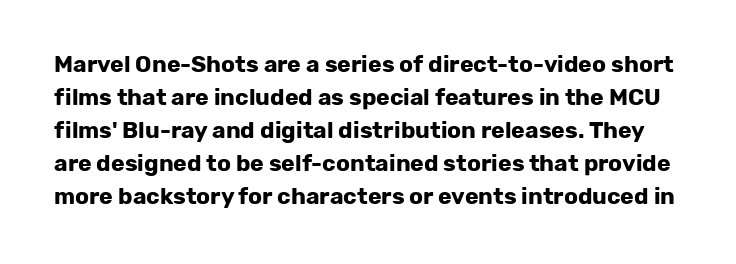
Is there any slant? The stems are plumb. Bold? Absolutely — the strokes are thick and heavy. Compared with typical body copy, the letter spacing here is the same. Bare-footed words on every line. Does the leading feel generous? No, just average.
